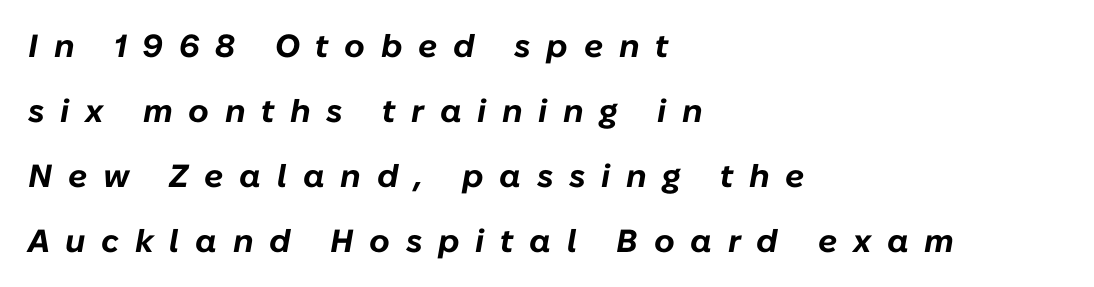
The image shows 32 px bold type, italic (leaning right); set left-aligned, loose line spacing (2.03x), unusually wide letter spacing (+0.49 em), not underlined; low stroke contrast and a medium x-height.
